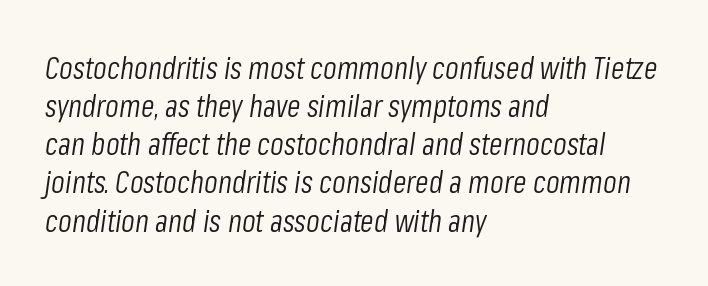
The image shows 31 px light, condensed type, italic (leaning right); set left-aligned, line spacing 1.23x, normal letter spacing, not underlined; low stroke contrast and a medium x-height.
